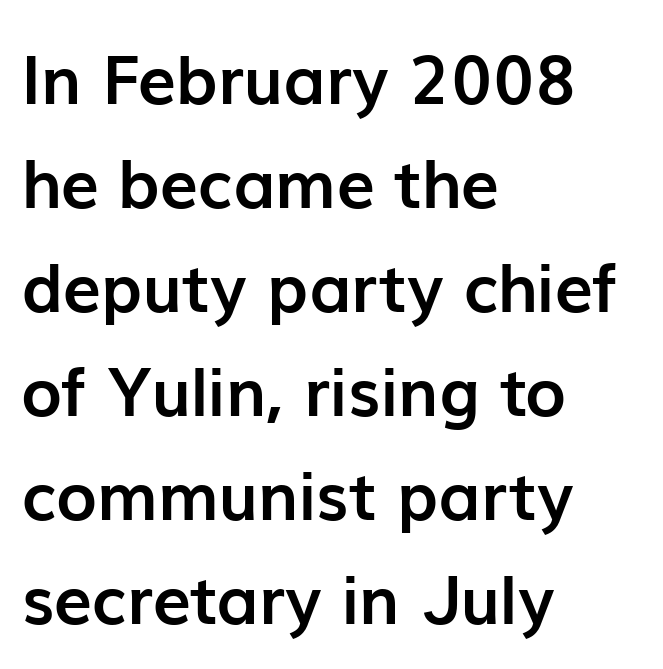
{"serif": "no", "italic": "no", "bold": "yes", "weight": "semibold", "width": "normal", "stroke_contrast": "low", "x_height": "medium", "monospaced": "no", "underline": "no", "align": "left", "line_spacing": "normal", "line_spacing_ratio": 1.53, "letter_spacing": "normal", "letter_spacing_em": 0.0, "glyph_px": 68}
